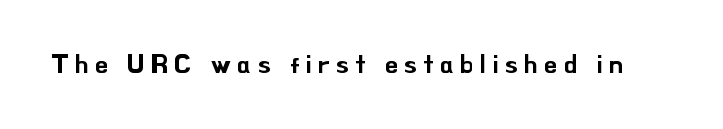
Q: Is the text italic (slanted)? A: No, it is upright.
Q: Is the text underlined? A: No.
Q: Is the spacing between letters normal or unusually wide? A: Unusually wide.
